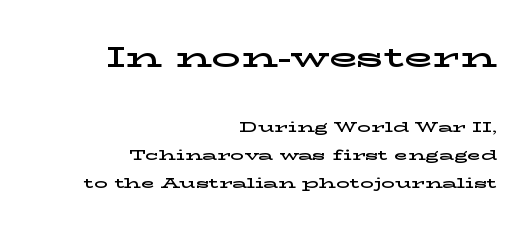
{"serif": "yes", "italic": "no", "width": "wide", "stroke_contrast": "low", "x_height": "medium", "monospaced": "no", "underline": "no", "align": "right", "line_spacing": "loose", "line_spacing_ratio": 2.02, "letter_spacing": "normal", "letter_spacing_em": 0.0, "larger_block": "first", "size_ratio": 2.07, "glyph_px": 29}
